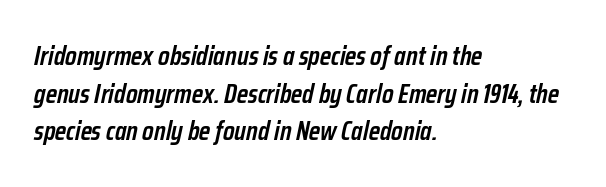
Q: Is the text bold? A: Semi-bold.
Q: Is the text italic (slanted)? A: Yes, it leans right by about 12 degrees.
Q: Is the text underlined? A: No.
Q: How is the paragraph aligned? A: Left-aligned.
Q: Is the spacing between letters normal or unusually wide? A: Normal.
Q: Is the spacing between lines tight, normal or loose? A: Normal.
